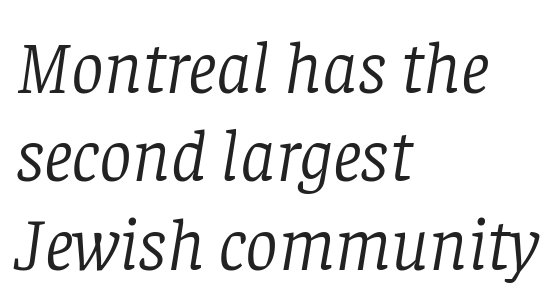
{"serif": "yes", "italic": "yes", "lean": "right", "slant_degrees": 8, "bold": "no", "weight": "light", "width": "normal", "stroke_contrast": "low", "x_height": "large", "monospaced": "no", "underline": "no", "align": "left", "line_spacing_ratio": 1.21, "letter_spacing": "normal", "letter_spacing_em": 0.0, "glyph_px": 73}
